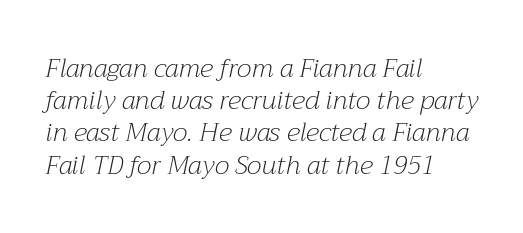
Q: Is the text bold? A: No.
Q: Is the text italic (slanted)? A: Yes, it leans right by about 12 degrees.
Q: Is the text underlined? A: No.
Q: How is the paragraph aligned? A: Left-aligned.
Q: Is the spacing between letters normal or unusually wide? A: Normal.
